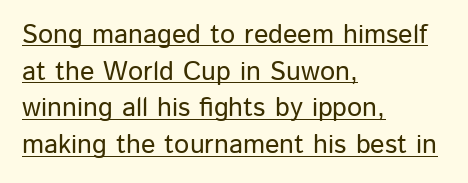
The image shows 27 px text type, upright; set left-aligned, normal line spacing (1.36x), normal letter spacing, underlined.
